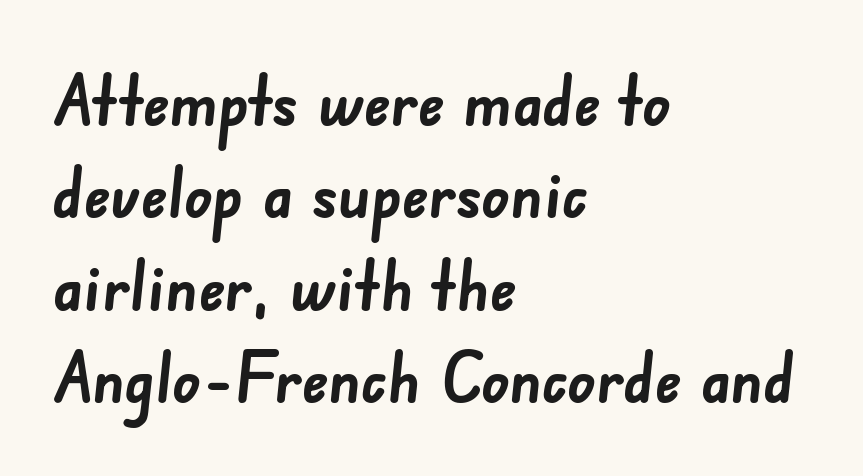
Q: Is the text bold? A: Yes.
Q: Is the typeface a serif or a sans-serif typeface? A: Sans-serif.
Q: Is the text underlined? A: No.
Q: How is the paragraph aligned? A: Left-aligned.
Q: Is the spacing between letters normal or unusually wide? A: Normal.
Q: Is the spacing between lines tight, normal or loose? A: Normal.
Q: Width (condensed, normal, or wide)? A: Normal.
Q: Stroke contrast? A: Low.
Q: x-height? A: Small.
Q: Monospaced? A: No.
